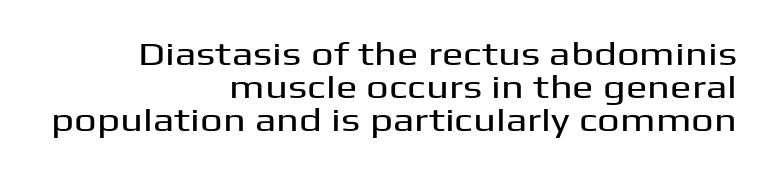
{"serif": "no", "italic": "no", "width": "wide", "stroke_contrast": "medium", "x_height": "medium", "monospaced": "no", "underline": "no", "align": "right", "line_spacing": "tight", "line_spacing_ratio": 1.03, "letter_spacing": "normal", "letter_spacing_em": 0.0, "glyph_px": 32}
